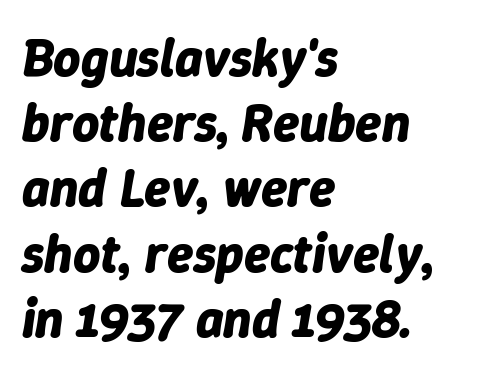
Pretty heavy lettering here — definitely bold. Every character sits at an angle, as italics do. Spacing verdict: proportional, widths tailored to each character. Unmarked baselines from the first word to the last.
